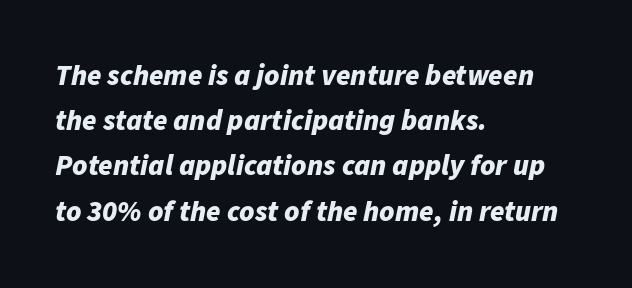
The lines in this sample share a left origin and differ only in where they stop. Character widths vary here, with narrow letters taking less room than wide ones. These lines keep a tight, regular rhythm from letter to letter. In terms of posture, this sample is oblique.
